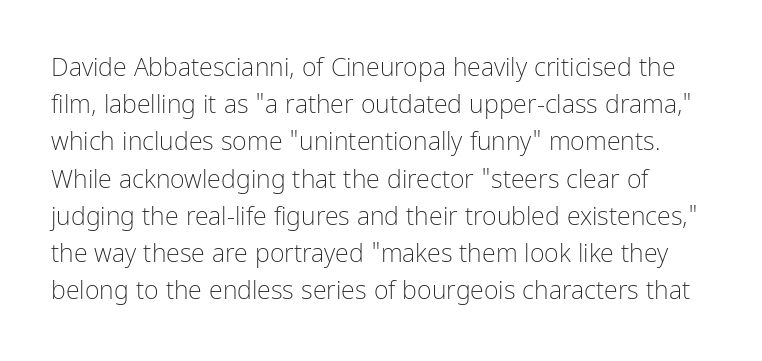
The image shows 25 px text type, upright; set normal line spacing (1.49x), normal letter spacing, not underlined.
